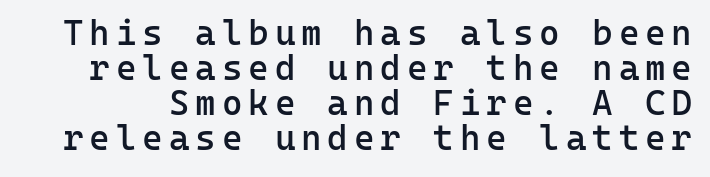
{"serif": "no", "italic": "no", "bold": "semi", "weight": "semibold", "width": "normal", "stroke_contrast": "low", "x_height": "medium", "monospaced": "yes", "underline": "no", "line_spacing": "tight", "line_spacing_ratio": 1.0, "glyph_px": 35}
